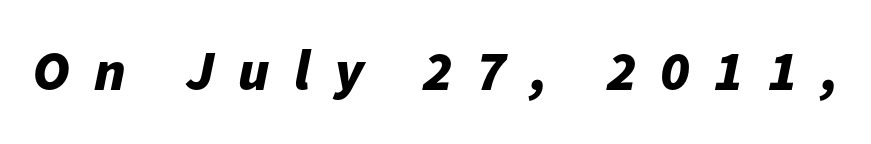
Q: Is the text bold? A: Yes.
Q: Is the text italic (slanted)? A: Yes, it leans right by about 11 degrees.
Q: Is the text underlined? A: No.
Q: Is the spacing between letters normal or unusually wide? A: Unusually wide.
Q: Width (condensed, normal, or wide)? A: Normal.
Q: Stroke contrast? A: Low.
Q: x-height? A: Medium.
Q: Monospaced? A: No.
